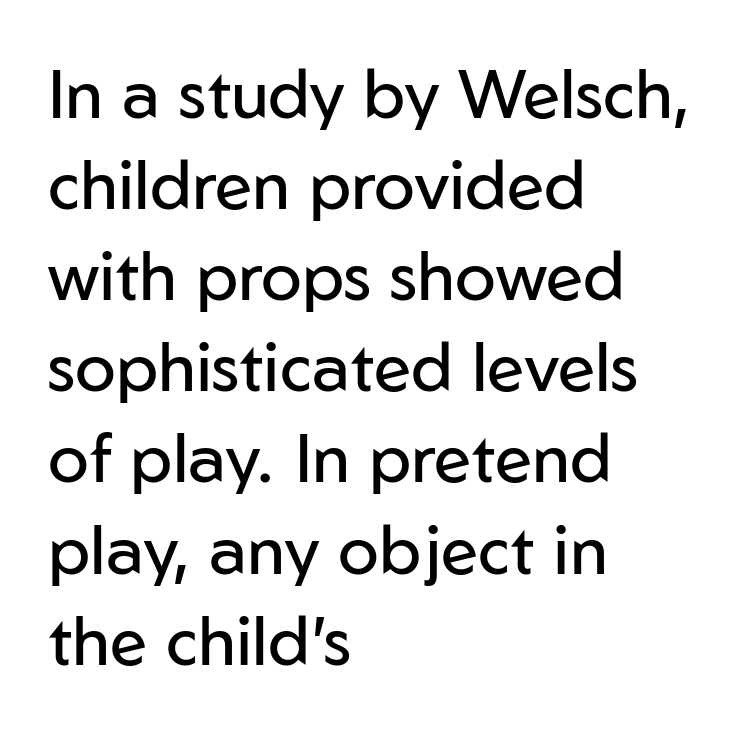
The image shows 68 px regular-weight sans-serif type, upright; set left-aligned, normal line spacing (1.34x), normal letter spacing, not underlined; low stroke contrast and a medium x-height.
